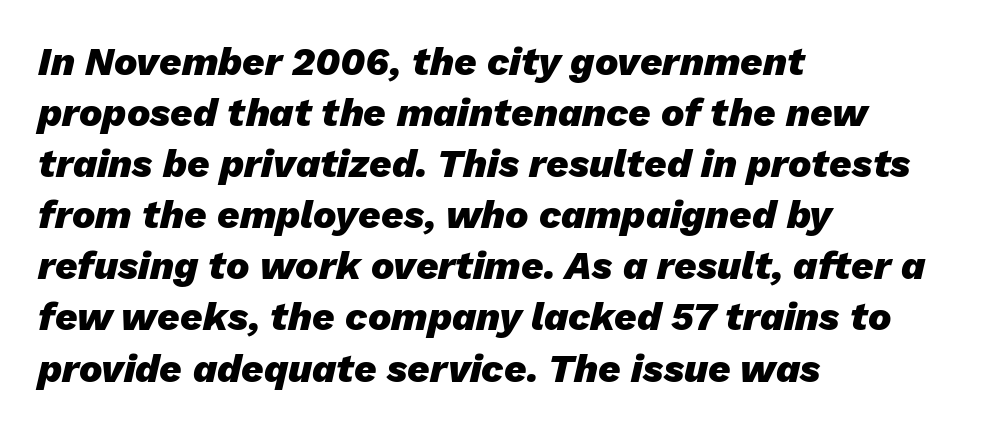
{"italic": "yes", "lean": "right", "slant_degrees": 13, "bold": "yes", "weight": "heavy", "width": "normal", "stroke_contrast": "low", "x_height": "medium", "monospaced": "no", "underline": "no", "align": "left", "line_spacing": "normal", "line_spacing_ratio": 1.31, "letter_spacing": "normal", "letter_spacing_em": 0.0, "glyph_px": 39}
